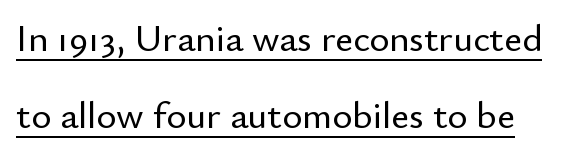
{"serif": "no", "italic": "no", "width": "normal", "stroke_contrast": "low", "x_height": "small", "monospaced": "no", "underline": "yes", "line_spacing": "loose", "line_spacing_ratio": 2.03, "letter_spacing": "normal", "letter_spacing_em": 0.0, "glyph_px": 38}
